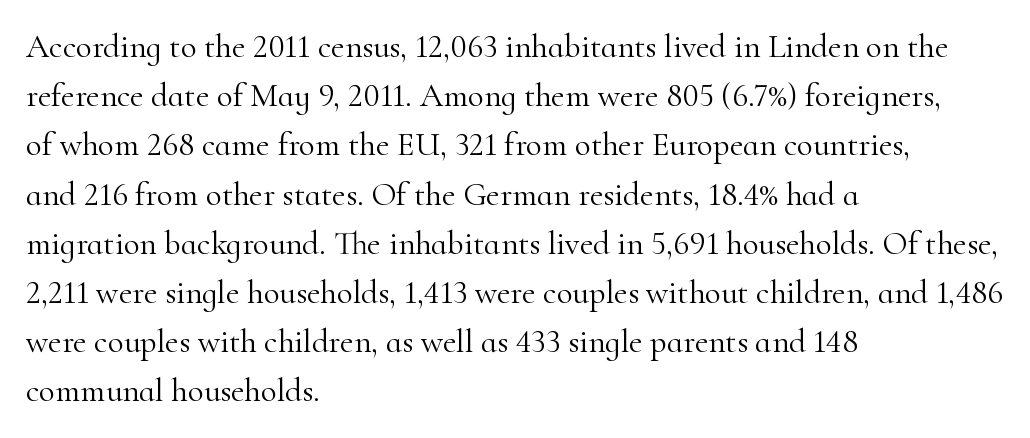
Unmarked baselines from the first word to the last. Inter-character spacing is left at the font's built-in metrics. Horizontal bands of white between lines are of average thickness. This reads as an unemphasized weight, regular at the heaviest. Font category for this specimen: serif. The typesetter chose a ragged-right arrangement here.
